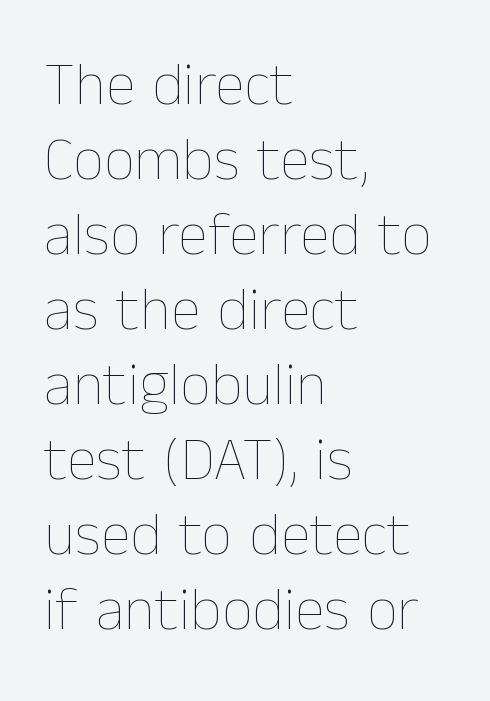
The image shows 61 px thin type, upright; set left-aligned, line spacing 1.23x, normal letter spacing, not underlined; low stroke contrast and a medium x-height.
